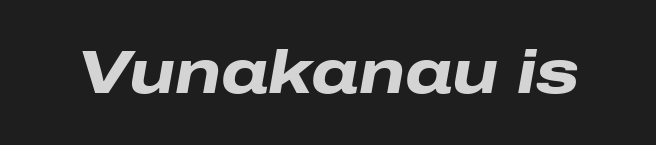
{"italic": "yes", "lean": "right", "slant_degrees": 10, "bold": "yes", "weight": "heavy", "width": "wide", "stroke_contrast": "low", "x_height": "medium", "monospaced": "no", "underline": "no", "letter_spacing": "normal", "letter_spacing_em": 0.0, "glyph_px": 61}
